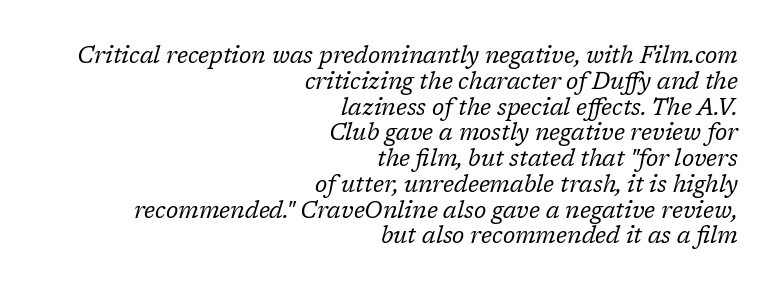
Check the space under the baseline: it is left empty. The rendering keeps characters at their native spacing. Line spacing here is tight. Typeset ragged left — the right edge is the straight one.
